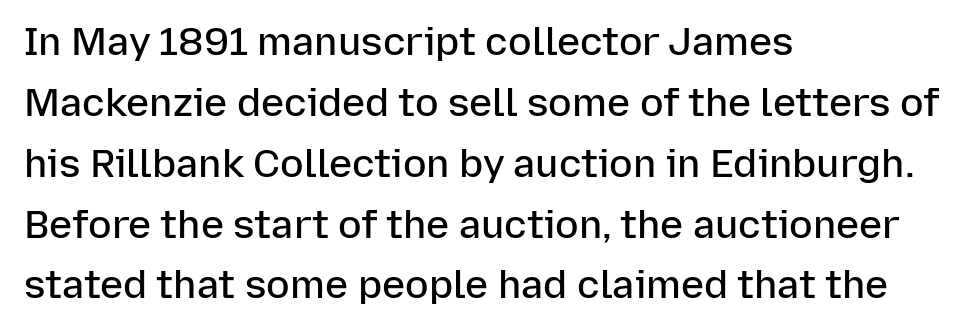
Standard letterfit; no display-style spreading of the glyphs. If you drew a line through each stem, it would be perfectly vertical. Does the type have serifs? No, each stem ends abruptly. This rendering features lettering with no underline.
